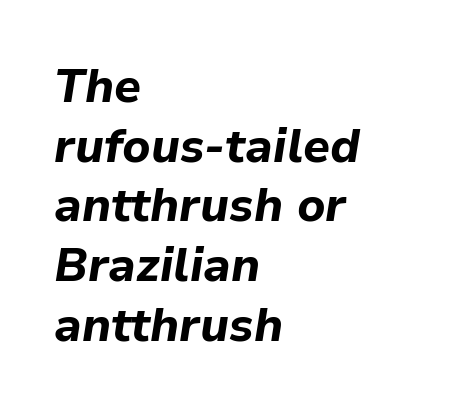
Q: Is the text bold? A: Yes.
Q: Is the text italic (slanted)? A: Yes, it leans right by about 9 degrees.
Q: Is the text underlined? A: No.
Q: How is the paragraph aligned? A: Left-aligned.
Q: Is the spacing between letters normal or unusually wide? A: Normal.
Q: Is the spacing between lines tight, normal or loose? A: Normal.
Q: Width (condensed, normal, or wide)? A: Normal.
Q: Stroke contrast? A: Low.
Q: x-height? A: Medium.
Q: Monospaced? A: No.
